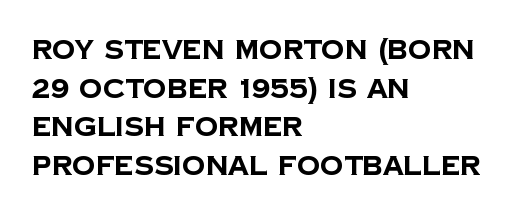
The image shows 26 px bold type; set left-aligned, normal line spacing (1.49x), normal letter spacing, not underlined.
